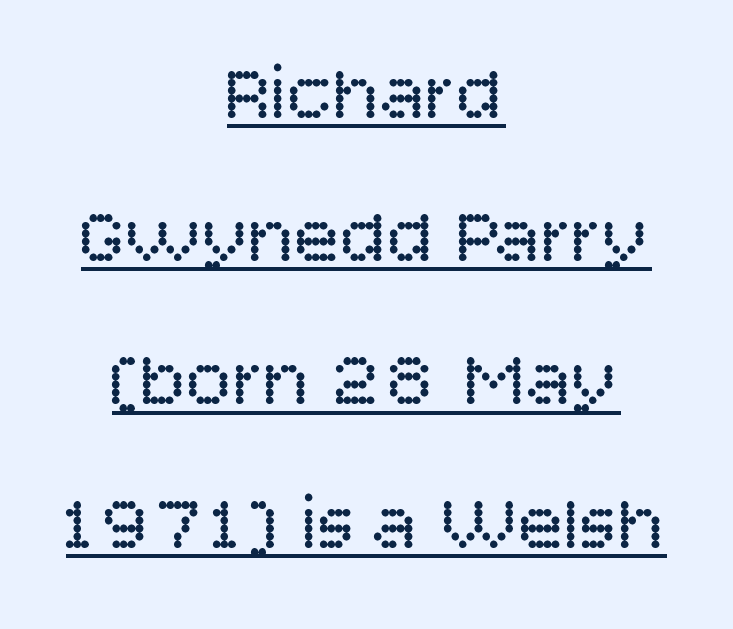
The image shows 77 px regular-weight sans-serif type, upright; set centered, line spacing 1.86x, normal letter spacing, underlined; low stroke contrast and a large x-height.
